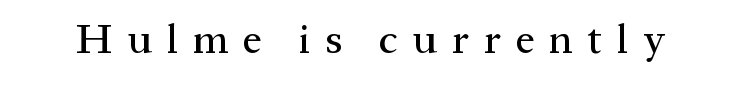
Proportional: the letters do not fall into vertical columns. The letterforms stand isolated, each surrounded by extra space. The rendering shows small feet on the letterforms — a serif design. Unmarked baselines from the first word to the last. Quick note: not italic, upright.
